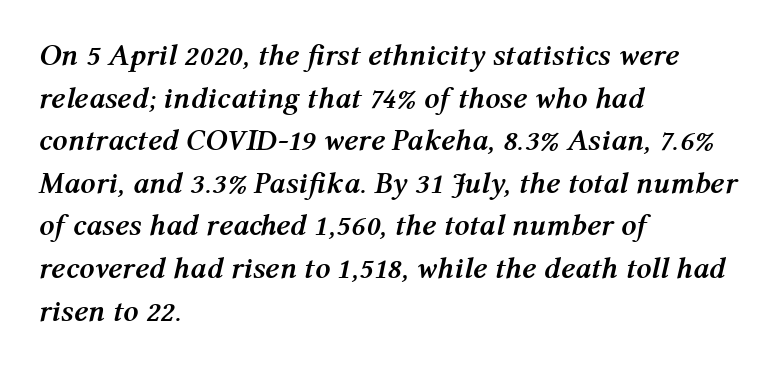
Q: Is the text bold? A: Yes.
Q: Is the text italic (slanted)? A: Yes, it leans right by about 12 degrees.
Q: Is the text underlined? A: No.
Q: How is the paragraph aligned? A: Left-aligned.
Q: Is the spacing between letters normal or unusually wide? A: Normal.
Q: Is the spacing between lines tight, normal or loose? A: Normal.
Q: Width (condensed, normal, or wide)? A: Normal.
Q: Stroke contrast? A: Medium.
Q: x-height? A: Medium.
Q: Monospaced? A: No.
